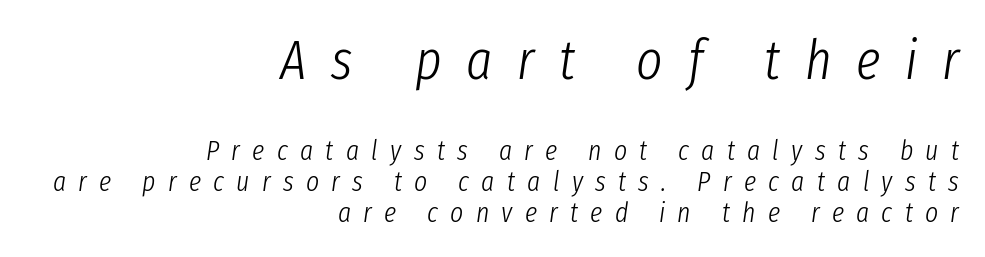
The image shows 56 px light, condensed type, italic (leaning right); set right-aligned, tight line spacing (1.11x), unusually wide letter spacing (+0.44 em), not underlined; the first (top) block is 2.0x larger; low stroke contrast and a medium x-height.
